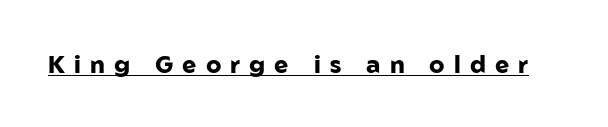
Q: Is the text bold? A: Yes.
Q: Is the text italic (slanted)? A: No, it is upright.
Q: Is the text underlined? A: Yes.
Q: Is the spacing between letters normal or unusually wide? A: Unusually wide.
